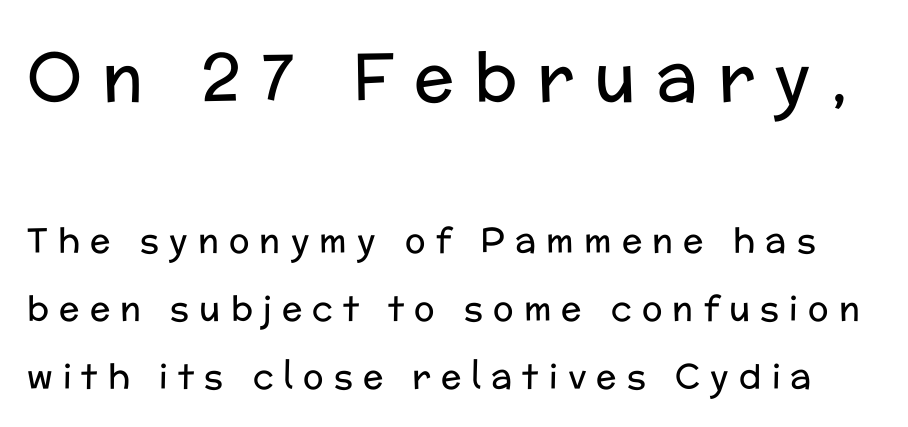
Q: Is the text bold? A: No.
Q: Is the text italic (slanted)? A: No, it is upright.
Q: Is the typeface a serif or a sans-serif typeface? A: Sans-serif.
Q: Is the text underlined? A: No.
Q: Is the spacing between letters normal or unusually wide? A: Unusually wide.
Q: Is the spacing between lines tight, normal or loose? A: Loose.
Q: Which block of text is set in a larger size, the first (top) or the second (bottom)? A: The first (top) one.
Q: Width (condensed, normal, or wide)? A: Normal.
Q: Stroke contrast? A: Low.
Q: x-height? A: Medium.
Q: Monospaced? A: No.
